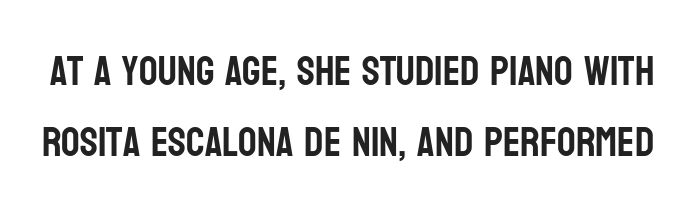
Glance below the letters and you will spot only blank space. The rendering uses natural spacing where letterforms have individual widths. Does the type have serifs? No, each stem ends abruptly. Tracking value appears to be zero — textbook default spacing.
